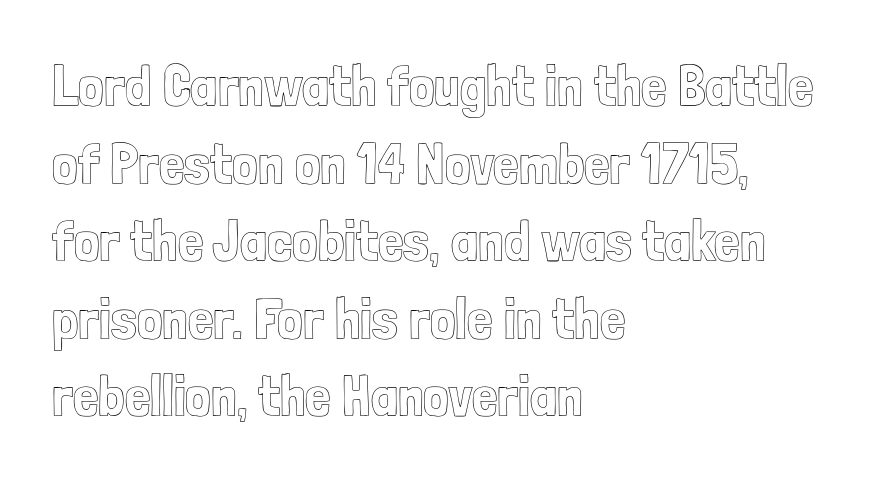
Q: Is the text italic (slanted)? A: No, it is upright.
Q: Is the text underlined? A: No.
Q: How is the paragraph aligned? A: Left-aligned.
Q: Is the spacing between letters normal or unusually wide? A: Normal.
Q: Is the spacing between lines tight, normal or loose? A: Normal.
Q: Width (condensed, normal, or wide)? A: Condensed.
Q: x-height? A: Medium.
Q: Monospaced? A: No.
